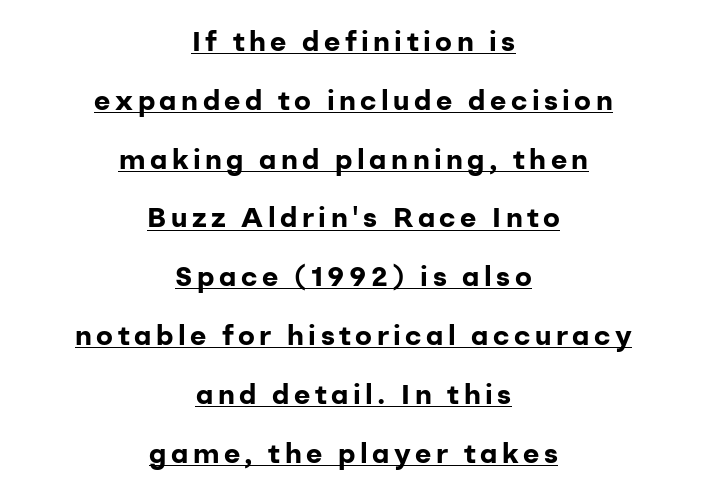
The image shows 28 px bold sans-serif type, upright; set centered, loose line spacing (2.1x), underlined; low stroke contrast and a medium x-height.
